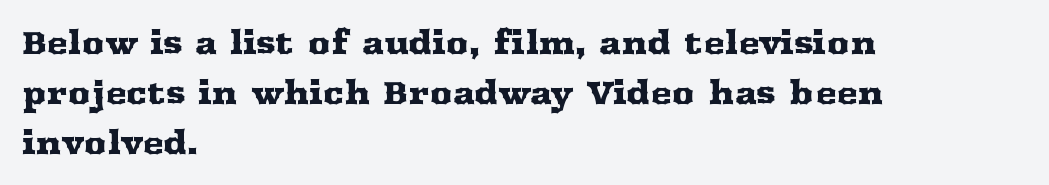
Q: Is the text italic (slanted)? A: No, it is upright.
Q: Is the typeface a serif or a sans-serif typeface? A: Serif.
Q: Is the text underlined? A: No.
Q: How is the paragraph aligned? A: Left-aligned.
Q: Is the spacing between letters normal or unusually wide? A: Normal.
Q: Is the spacing between lines tight, normal or loose? A: Normal.
Q: Width (condensed, normal, or wide)? A: Wide.
Q: Stroke contrast? A: Medium.
Q: x-height? A: Medium.
Q: Monospaced? A: No.
